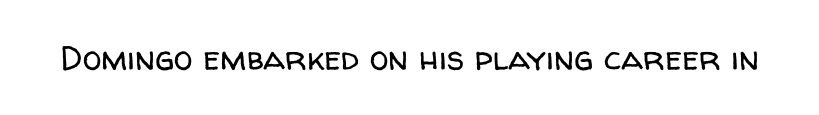
The image shows 34 px regular-weight sans-serif type, upright; set normal letter spacing, not underlined; low stroke contrast and a medium x-height.
